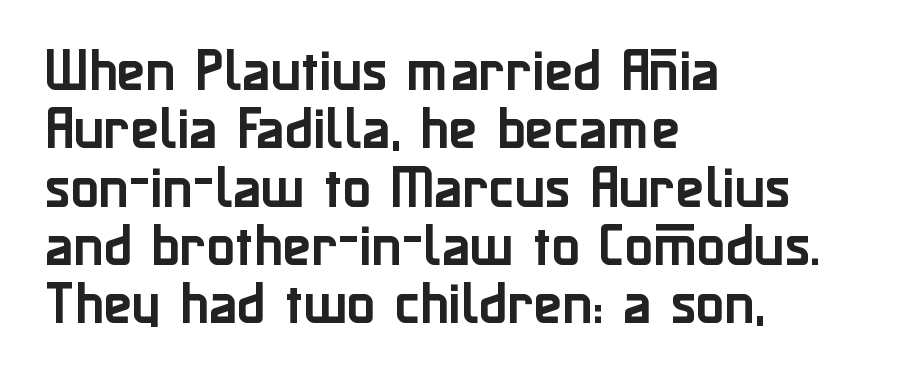
The image shows 47 px sans-serif type, upright; set left-aligned, line spacing 1.24x, normal letter spacing, not underlined; low stroke contrast and a medium x-height.
